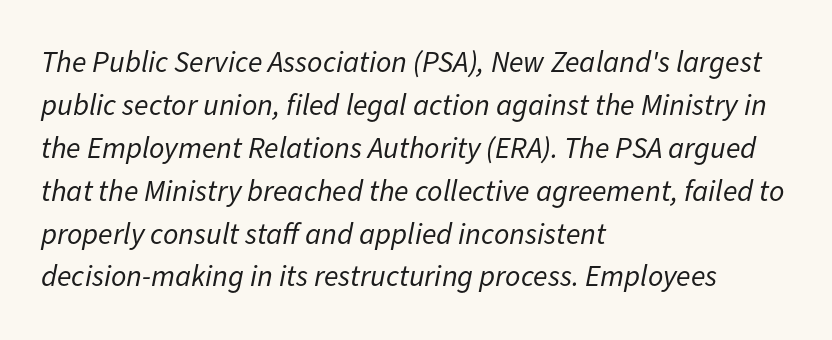
The image shows 30 px regular-weight type, italic (leaning right); set left-aligned, normal line spacing (1.43x), normal letter spacing, not underlined; low stroke contrast and a medium x-height.
